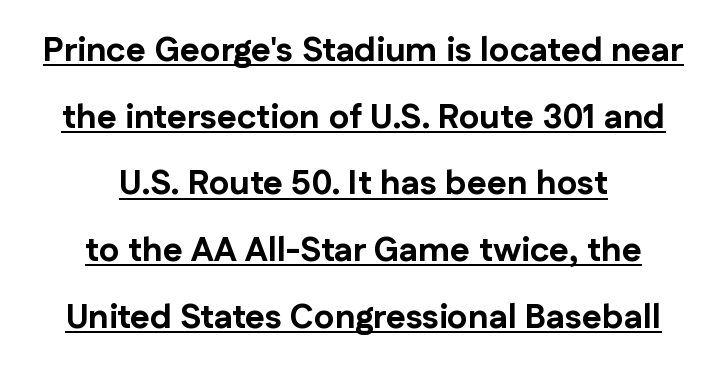
{"serif": "no", "italic": "no", "bold": "yes", "weight": "bold", "width": "normal", "stroke_contrast": "low", "x_height": "medium", "monospaced": "no", "underline": "yes", "align": "center", "line_spacing": "loose", "line_spacing_ratio": 1.96, "letter_spacing": "normal", "letter_spacing_em": 0.0, "glyph_px": 34}
